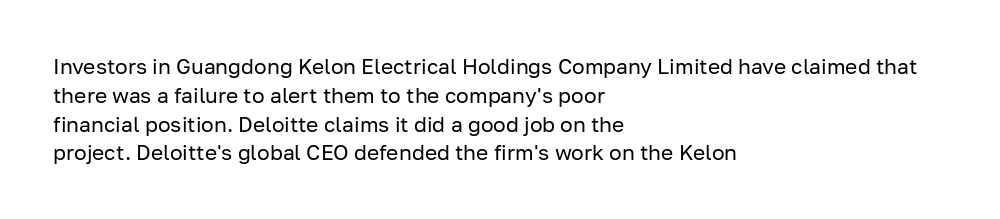
Q: Is the text bold? A: No.
Q: Is the text italic (slanted)? A: No, it is upright.
Q: Is the text underlined? A: No.
Q: How is the paragraph aligned? A: Left-aligned.
Q: Is the spacing between letters normal or unusually wide? A: Normal.
Q: Is the spacing between lines tight, normal or loose? A: Normal.
